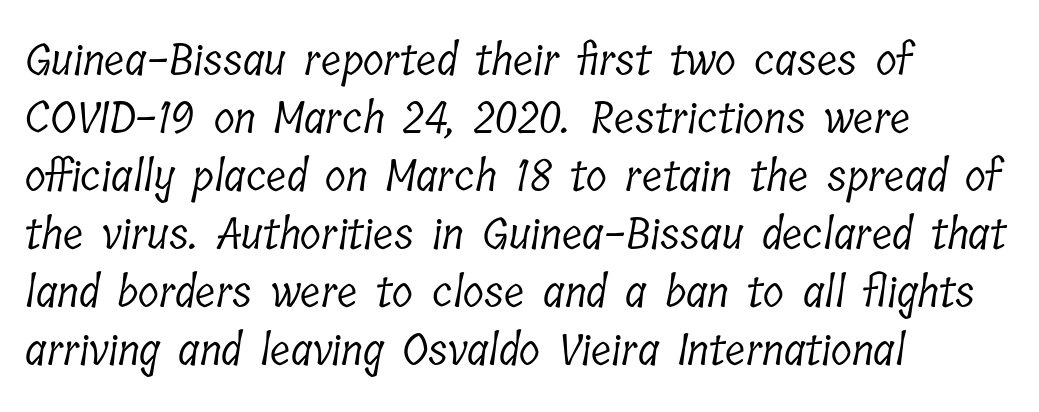
The image shows 43 px light, condensed serif type; set left-aligned, normal line spacing (1.35x), normal letter spacing, not underlined; low stroke contrast and a medium x-height.
